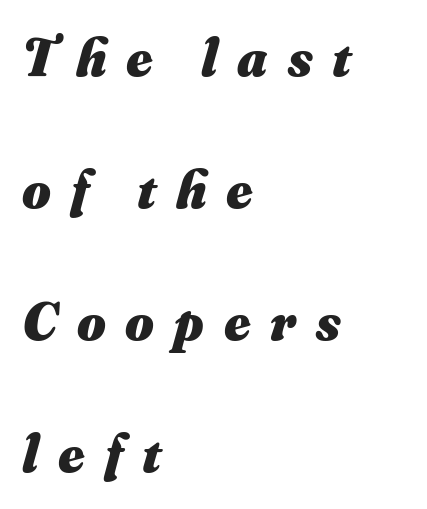
Q: Is the text bold? A: Yes.
Q: Is the text italic (slanted)? A: Yes, it leans right by about 16 degrees.
Q: Is the text underlined? A: No.
Q: How is the paragraph aligned? A: Left-aligned.
Q: Is the spacing between letters normal or unusually wide? A: Unusually wide.
Q: Is the spacing between lines tight, normal or loose? A: Loose.
Q: Width (condensed, normal, or wide)? A: Normal.
Q: Stroke contrast? A: Medium.
Q: x-height? A: Small.
Q: Monospaced? A: No.
